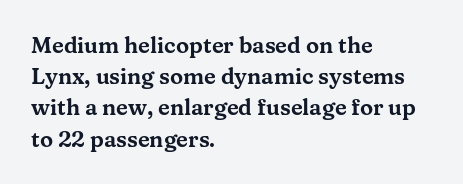
Q: Is the text italic (slanted)? A: No, it is upright.
Q: Is the text underlined? A: No.
Q: How is the paragraph aligned? A: Left-aligned.
Q: Is the spacing between letters normal or unusually wide? A: Normal.
Q: Is the spacing between lines tight, normal or loose? A: Normal.
